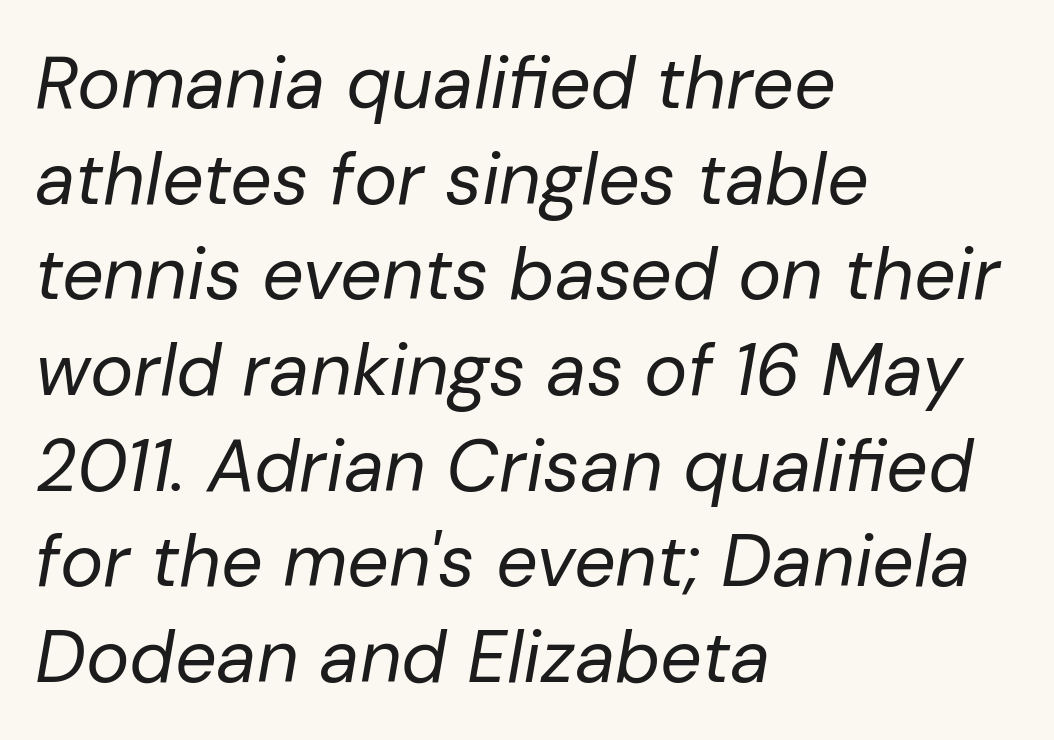
{"italic": "yes", "lean": "right", "slant_degrees": 10, "bold": "no", "weight": "regular", "width": "normal", "stroke_contrast": "low", "x_height": "medium", "monospaced": "no", "underline": "no", "align": "left", "line_spacing": "normal", "line_spacing_ratio": 1.31, "letter_spacing": "normal", "letter_spacing_em": 0.0, "glyph_px": 73}
